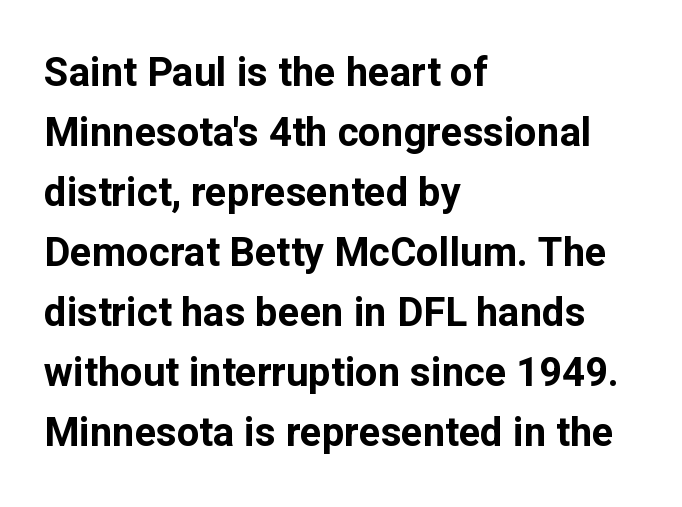
{"serif": "no", "italic": "no", "bold": "yes", "weight": "bold", "width": "normal", "stroke_contrast": "low", "x_height": "medium", "monospaced": "no", "underline": "no", "align": "left", "line_spacing": "normal", "line_spacing_ratio": 1.5, "letter_spacing": "normal", "letter_spacing_em": 0.0, "glyph_px": 40}
